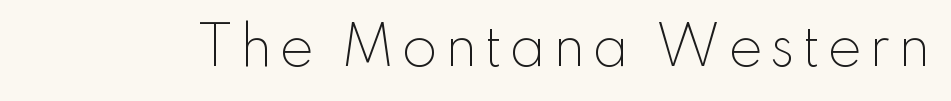
Q: Is the text bold? A: No.
Q: Is the text italic (slanted)? A: No, it is upright.
Q: Is the typeface a serif or a sans-serif typeface? A: Sans-serif.
Q: Is the text underlined? A: No.
Q: Width (condensed, normal, or wide)? A: Normal.
Q: Stroke contrast? A: Low.
Q: x-height? A: Small.
Q: Monospaced? A: No.
